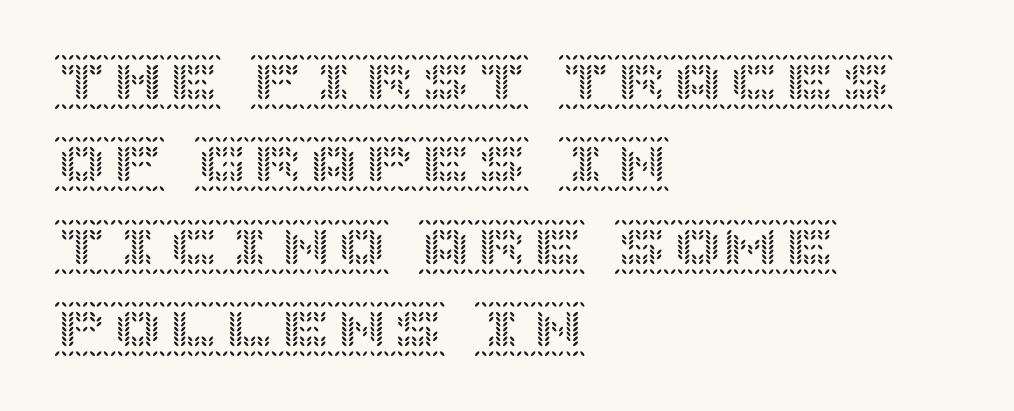
Baseline-to-baseline distance is the conventional proportion of letter height. Default kerning and tracking; the words read as compact shapes. Where is the straight margin? On the left. No italicization has been applied; the sample stays upright. Plain, unruled lines of type.
